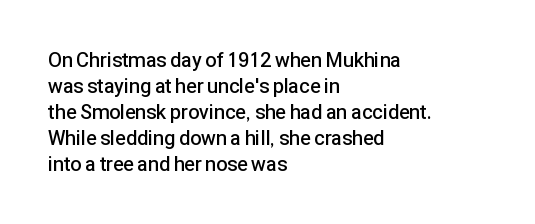
The image shows 20 px text type, upright; set left-aligned, normal line spacing (1.3x), normal letter spacing, not underlined.
